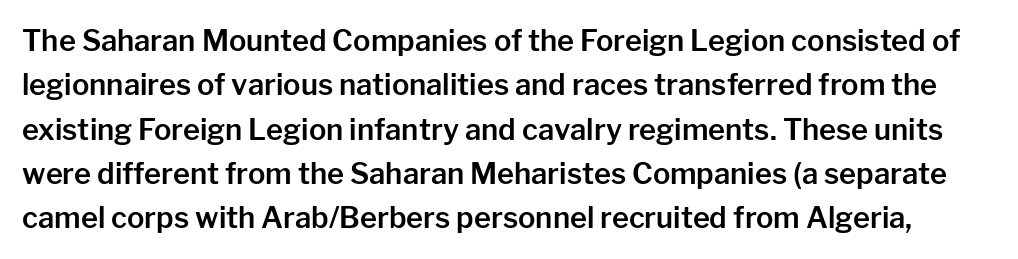
Q: Is the text italic (slanted)? A: No, it is upright.
Q: Is the typeface a serif or a sans-serif typeface? A: Sans-serif.
Q: Is the text underlined? A: No.
Q: Is the spacing between letters normal or unusually wide? A: Normal.
Q: Is the spacing between lines tight, normal or loose? A: Normal.
Q: Width (condensed, normal, or wide)? A: Normal.
Q: Stroke contrast? A: Low.
Q: x-height? A: Medium.
Q: Monospaced? A: No.
